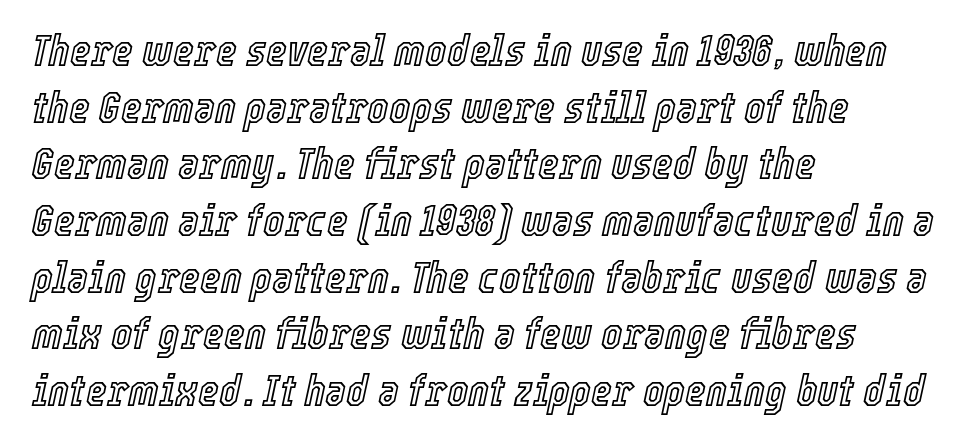
You can tell it's italic because the verticals aren't actually vertical. Quick note: interline space is typical. Descenders hang freely into open space. These lines are rendered in a variable-pitch font.
